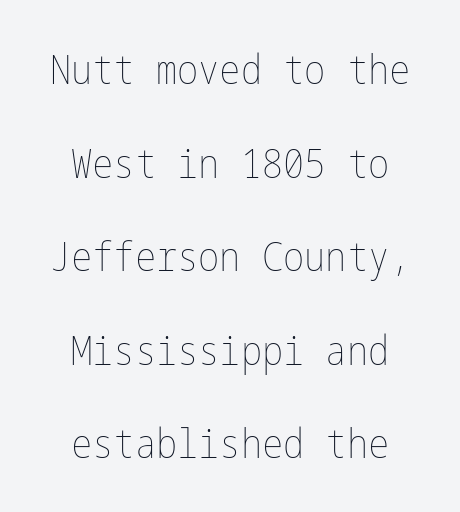
The image shows 40 px thin, condensed type, upright; set centered, loose line spacing (2.34x), normal letter spacing, not underlined; low stroke contrast and a medium x-height.
